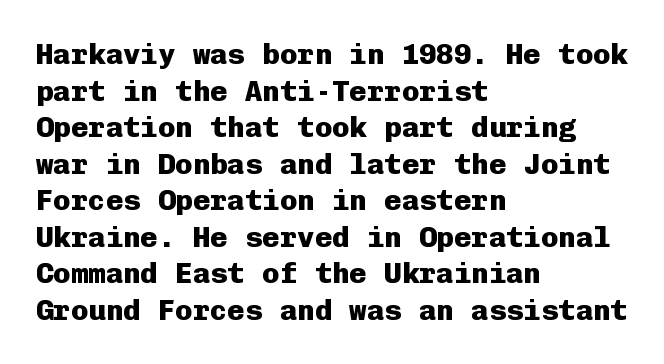
The image shows 29 px heavy sans-serif type, upright, monospaced; set left-aligned, normal line spacing (1.26x), normal letter spacing, not underlined; low stroke contrast and a medium x-height.
